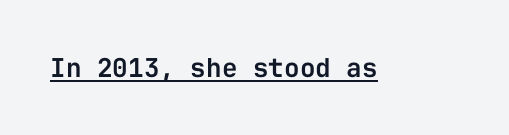
Q: Is the text italic (slanted)? A: No, it is upright.
Q: Is the text underlined? A: Yes.
Q: Is the spacing between letters normal or unusually wide? A: Normal.
